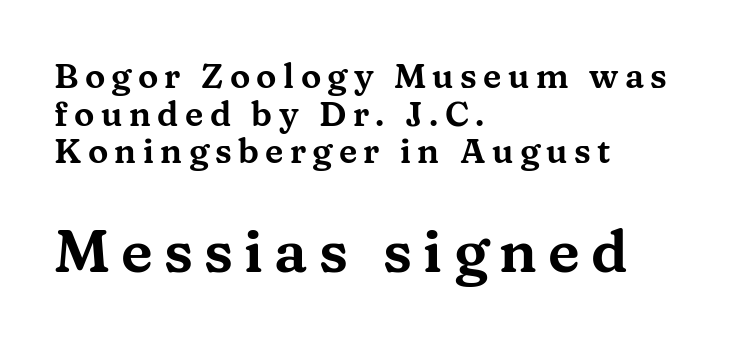
The image shows 59 px wide serif type, upright; set left-aligned, tight line spacing (1.11x), not underlined; the second (bottom) block is 1.74x larger; medium stroke contrast and a medium x-height.
